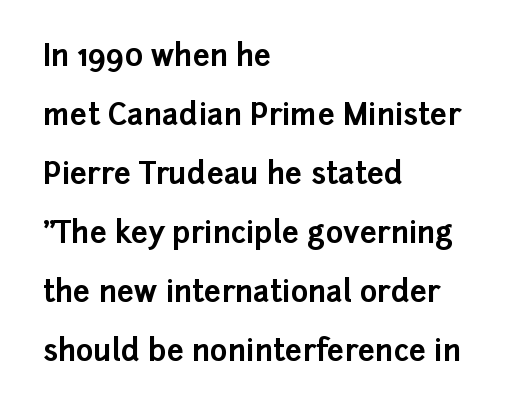
Q: Is the text bold? A: Yes.
Q: Is the text italic (slanted)? A: No, it is upright.
Q: Is the typeface a serif or a sans-serif typeface? A: Sans-serif.
Q: Is the text underlined? A: No.
Q: How is the paragraph aligned? A: Left-aligned.
Q: Is the spacing between letters normal or unusually wide? A: Normal.
Q: Is the spacing between lines tight, normal or loose? A: Loose.
Q: Width (condensed, normal, or wide)? A: Normal.
Q: Stroke contrast? A: Low.
Q: x-height? A: Medium.
Q: Monospaced? A: No.
